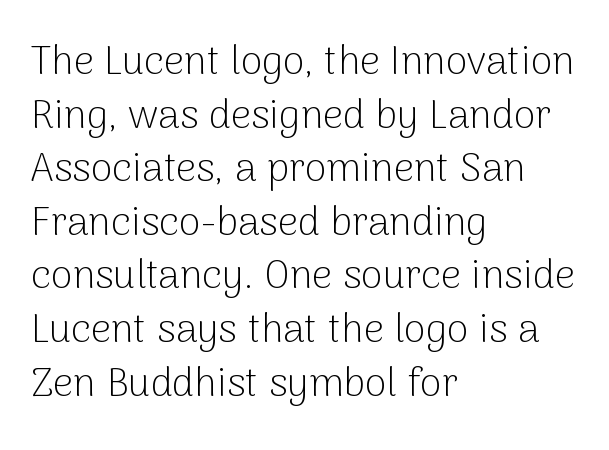
Q: Is the text bold? A: No.
Q: Is the text italic (slanted)? A: No, it is upright.
Q: Is the typeface a serif or a sans-serif typeface? A: Sans-serif.
Q: Is the text underlined? A: No.
Q: How is the paragraph aligned? A: Left-aligned.
Q: Is the spacing between letters normal or unusually wide? A: Normal.
Q: Is the spacing between lines tight, normal or loose? A: Normal.
Q: Width (condensed, normal, or wide)? A: Normal.
Q: Stroke contrast? A: Low.
Q: x-height? A: Medium.
Q: Monospaced? A: No.
